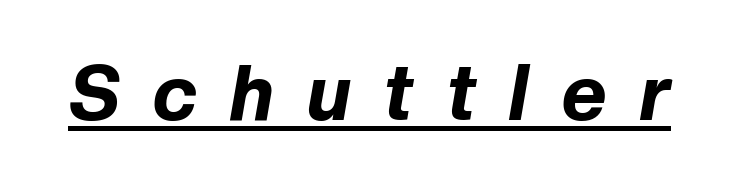
The image shows 77 px bold type, italic (leaning right); set unusually wide letter spacing (+0.44 em), underlined; low stroke contrast and a medium x-height.
